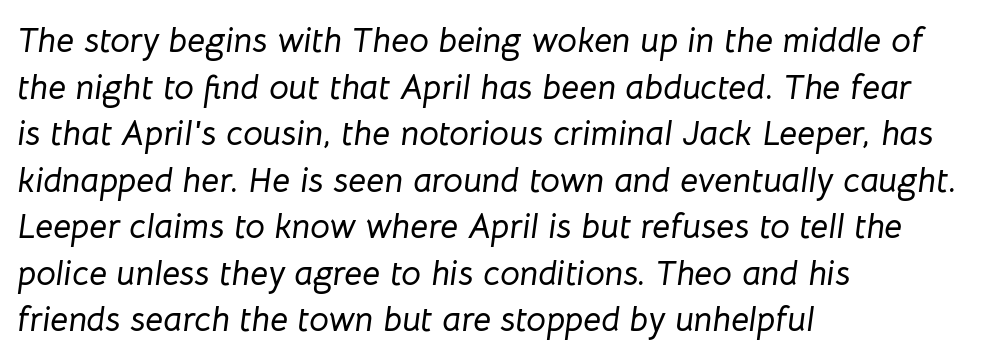
{"italic": "yes", "lean": "right", "slant_degrees": 8, "width": "normal", "stroke_contrast": "low", "x_height": "medium", "monospaced": "no", "underline": "no", "align": "left", "line_spacing": "normal", "line_spacing_ratio": 1.33, "letter_spacing": "normal", "letter_spacing_em": 0.0, "glyph_px": 35}
